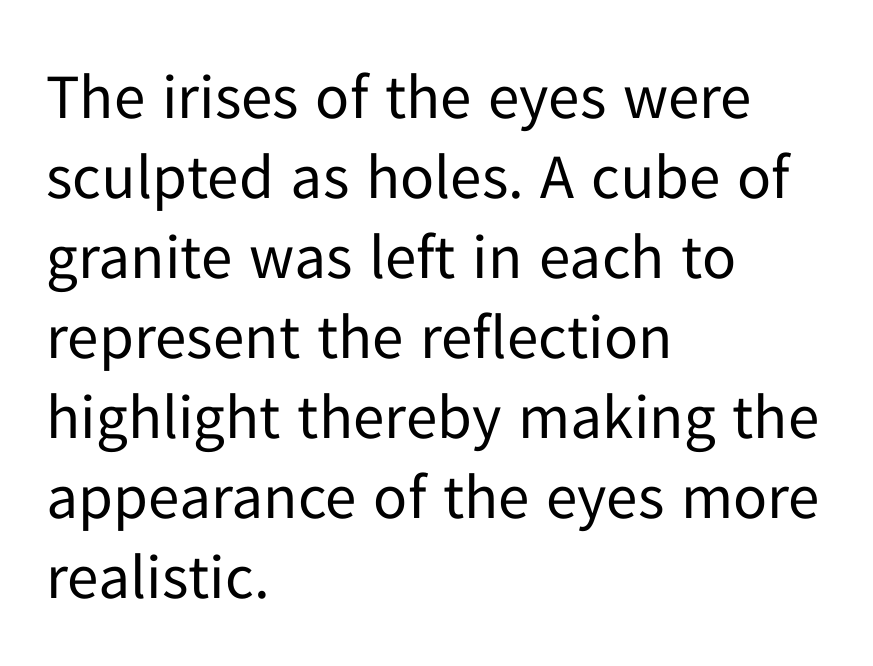
{"serif": "no", "italic": "no", "bold": "no", "weight": "regular", "width": "normal", "stroke_contrast": "low", "x_height": "medium", "monospaced": "no", "underline": "no", "align": "left", "line_spacing": "normal", "line_spacing_ratio": 1.27, "letter_spacing": "normal", "letter_spacing_em": 0.0, "glyph_px": 63}
